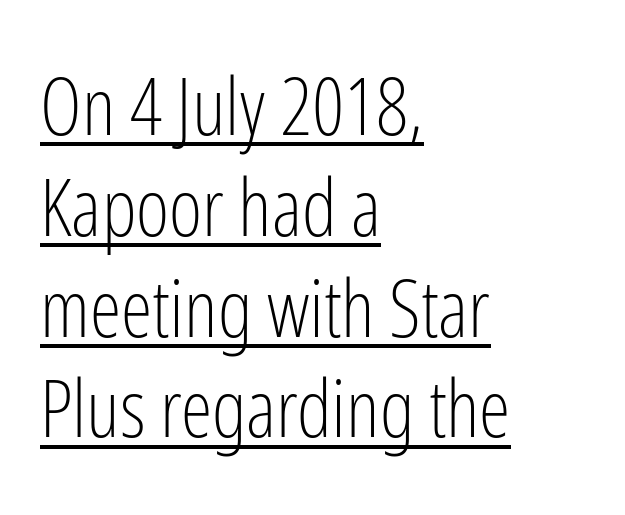
The rag falls on the right side of this text block. The lettering stays uniformly vertical, giving the passage a roman look. Between one letter and the next there's only the usual sliver of space. The passage shown is not bold in any degree. The passage shown is typed in a proportional face where columns would drift. The rendering uses a moderate line-height, typical for paragraphs.
